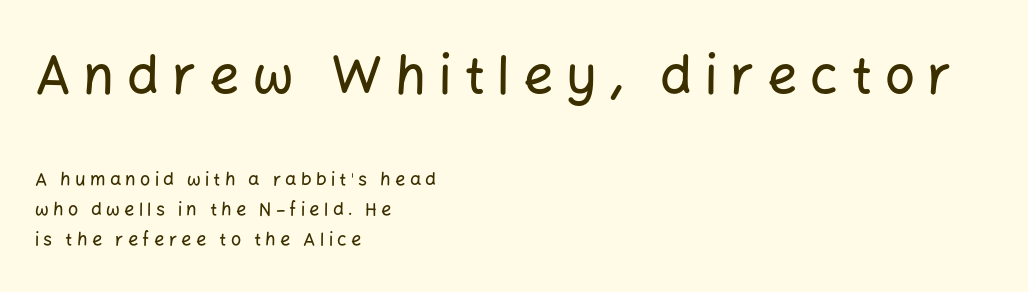
The image shows 53 px sans-serif type, upright; set left-aligned, normal line spacing (1.66x), unusually wide letter spacing (+0.24 em), not underlined; the first (top) block is 2.94x larger; low stroke contrast and a medium x-height.
